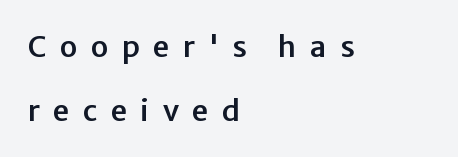
Q: Is the text italic (slanted)? A: No, it is upright.
Q: Is the typeface a serif or a sans-serif typeface? A: Sans-serif.
Q: Is the text underlined? A: No.
Q: How is the paragraph aligned? A: Left-aligned.
Q: Is the spacing between letters normal or unusually wide? A: Unusually wide.
Q: Is the spacing between lines tight, normal or loose? A: Loose.
Q: Width (condensed, normal, or wide)? A: Normal.
Q: Stroke contrast? A: Low.
Q: x-height? A: Medium.
Q: Monospaced? A: No.
